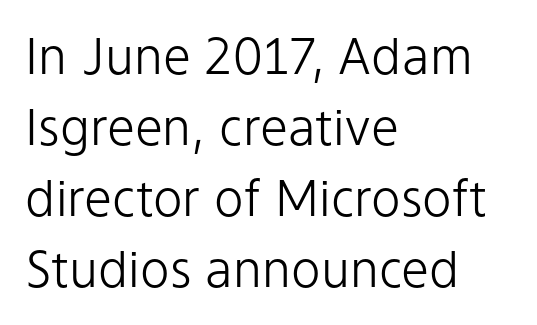
{"serif": "no", "italic": "no", "bold": "no", "weight": "light", "width": "normal", "stroke_contrast": "low", "x_height": "medium", "monospaced": "no", "underline": "no", "align": "left", "line_spacing": "normal", "line_spacing_ratio": 1.42, "letter_spacing": "normal", "letter_spacing_em": 0.0, "glyph_px": 50}
